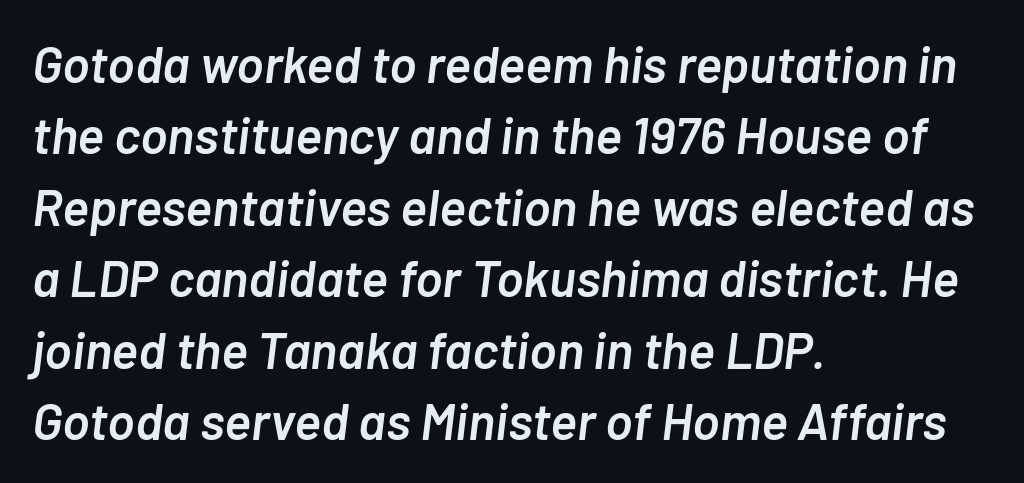
Yep, that's italic — everything's leaning. Think of a printed novel: that variable character pitch is what you see here. A typesetter would call this zero additional tracking. Notice how the passage keeps a crisp vertical edge on the left only. A typesetter would call this leading conventional body-copy spacing.
